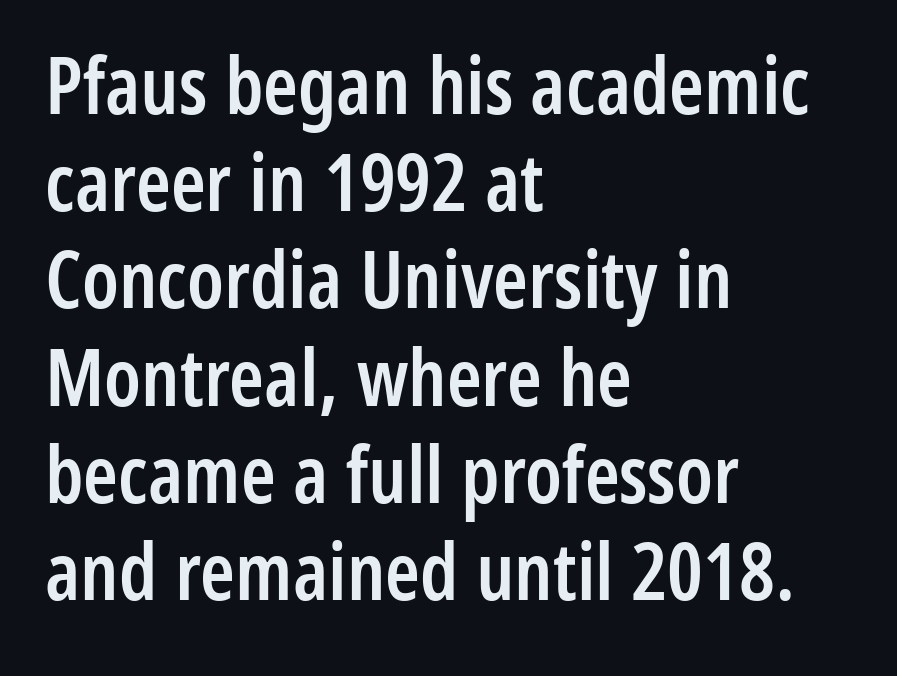
The image shows 79 px semibold, condensed sans-serif type, upright; set left-aligned, line spacing 1.23x, normal letter spacing, not underlined; low stroke contrast and a medium x-height.
